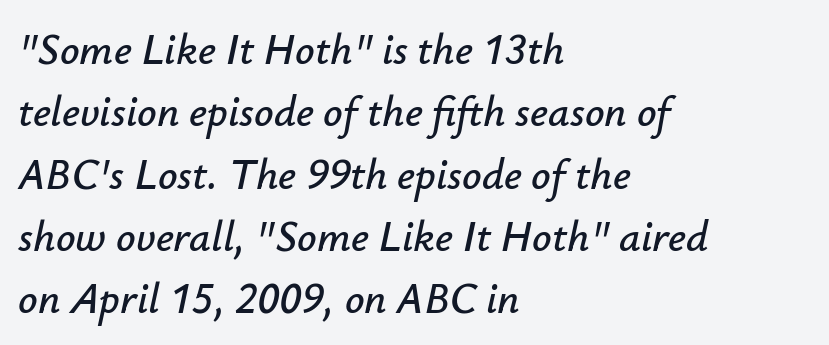
Q: Is the text italic (slanted)? A: Yes, it leans right by about 12 degrees.
Q: Is the text underlined? A: No.
Q: How is the paragraph aligned? A: Left-aligned.
Q: Is the spacing between letters normal or unusually wide? A: Normal.
Q: Is the spacing between lines tight, normal or loose? A: Normal.
Q: Width (condensed, normal, or wide)? A: Normal.
Q: Stroke contrast? A: Low.
Q: x-height? A: Small.
Q: Monospaced? A: No.
